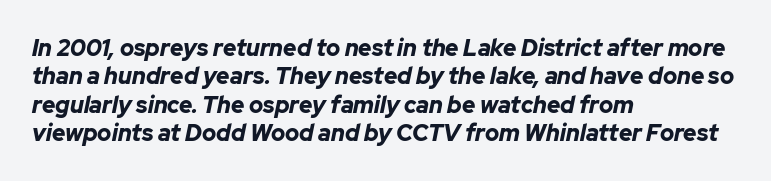
{"italic": "yes", "lean": "right", "slant_degrees": 12, "bold": "yes", "underline": "no", "align": "left", "line_spacing_ratio": 1.23, "letter_spacing": "normal", "letter_spacing_em": 0.0, "glyph_px": 23}
